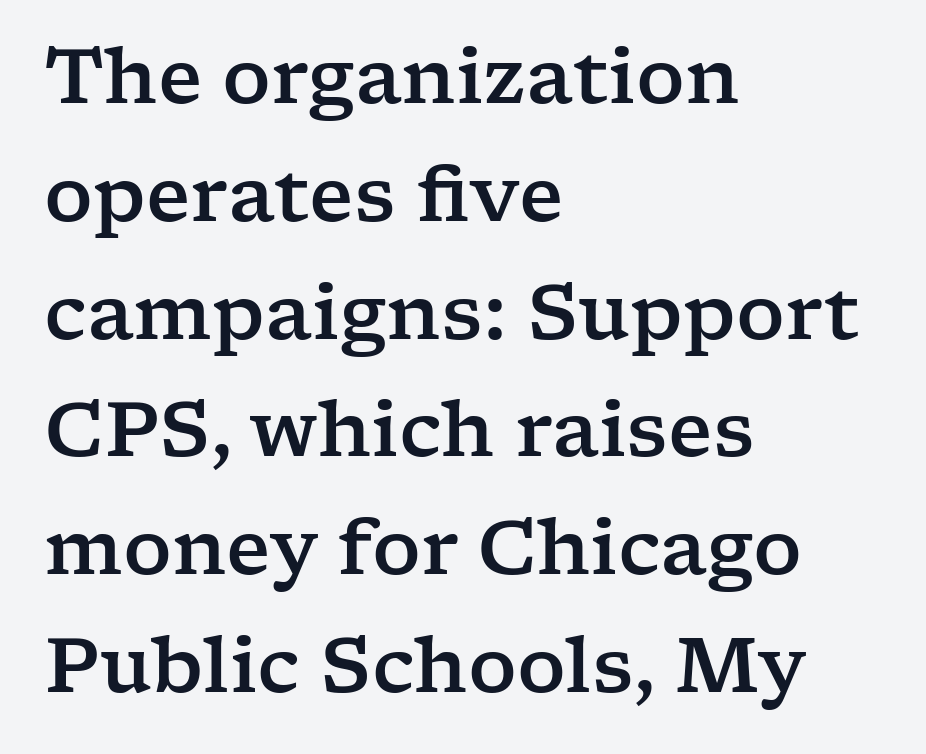
Q: Is the text italic (slanted)? A: No, it is upright.
Q: Is the typeface a serif or a sans-serif typeface? A: Serif.
Q: Is the text underlined? A: No.
Q: How is the paragraph aligned? A: Left-aligned.
Q: Is the spacing between letters normal or unusually wide? A: Normal.
Q: Is the spacing between lines tight, normal or loose? A: Normal.
Q: Width (condensed, normal, or wide)? A: Wide.
Q: Stroke contrast? A: Low.
Q: x-height? A: Medium.
Q: Monospaced? A: No.
